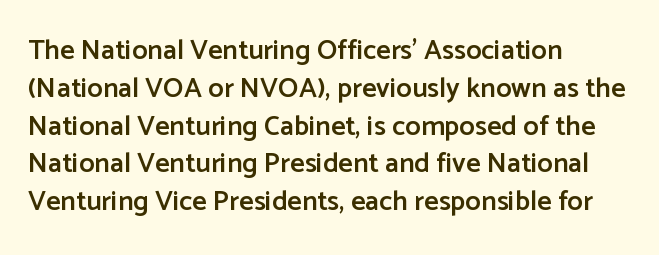
Rows of type keep a routine distance in the vertical direction. You could call the tracking neutral — neither tight nor loose. Leftover space on each line is placed entirely after the last word. Letterform terminals end flat and unadorned throughout the passage.
